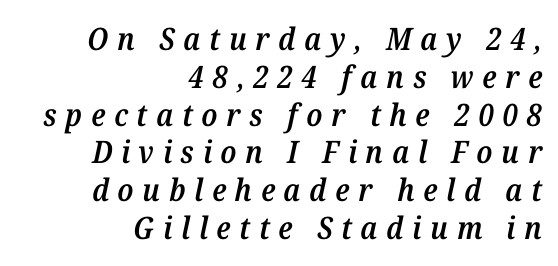
Q: Is the text bold? A: Semi-bold.
Q: Is the text italic (slanted)? A: Yes, it leans right by about 12 degrees.
Q: Is the typeface a serif or a sans-serif typeface? A: Serif.
Q: Is the text underlined? A: No.
Q: How is the paragraph aligned? A: Right-aligned.
Q: Is the spacing between letters normal or unusually wide? A: Unusually wide.
Q: Width (condensed, normal, or wide)? A: Normal.
Q: Stroke contrast? A: Medium.
Q: x-height? A: Medium.
Q: Monospaced? A: No.
